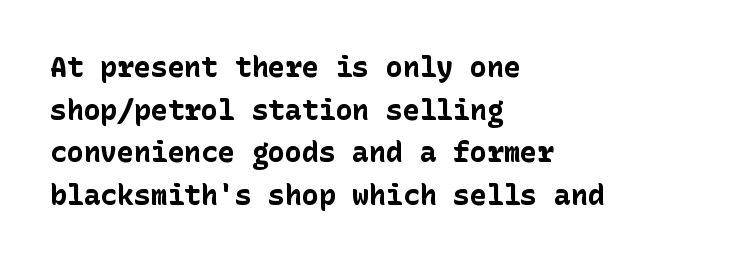
A normal amount of white space separates one row of letters from the next. These lines carry a lot of weight — the face is fully bold. Nobody touched the tracking dial on this one. Look at the bottom of the vertical strokes: they stop flat, with no serifs. Style check: upright.
